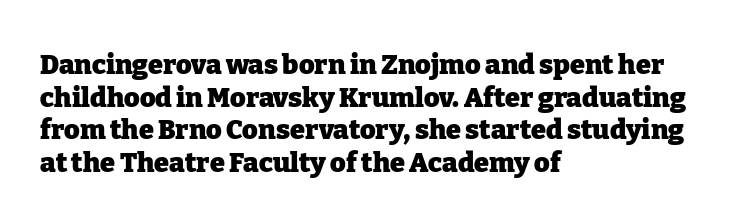
The glyphs are unaccompanied by any horizontal stroke below them. The passage shown is emphatically bold. The lettering holds an erect, upright posture throughout. Here the glyphs are tracked normally, forming tight word shapes.
